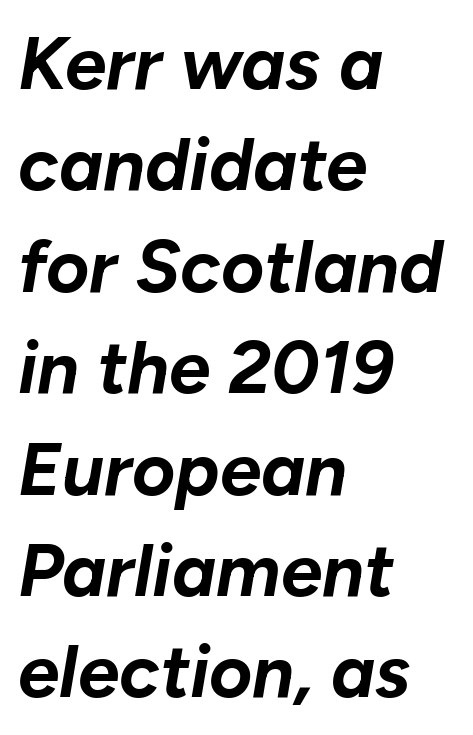
{"italic": "yes", "lean": "right", "slant_degrees": 10, "bold": "yes", "weight": "bold", "width": "normal", "stroke_contrast": "low", "x_height": "medium", "monospaced": "no", "underline": "no", "align": "left", "line_spacing": "normal", "line_spacing_ratio": 1.37, "letter_spacing": "normal", "letter_spacing_em": 0.0, "glyph_px": 74}
